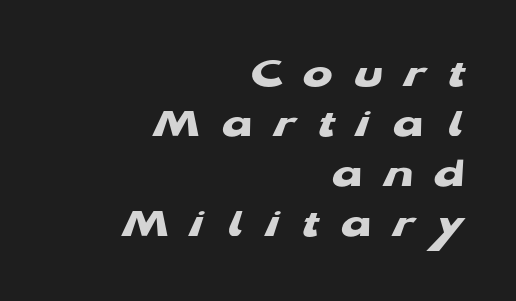
The image shows 44 px heavy, wide sans-serif type; set right-aligned, tight line spacing (1.14x), unusually wide letter spacing (+0.48 em), not underlined; low stroke contrast and a medium x-height.
